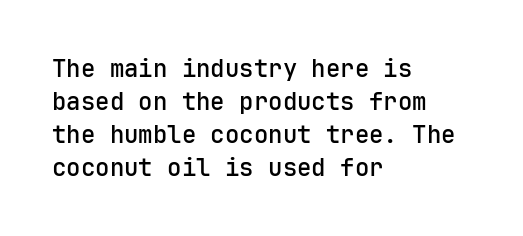
Leading: standard. The passage shown is semibold, sitting just below true bold. Descenders are the only things crossing below the line. Inter-character spacing is left at the font's built-in metrics. Notice how the stems are strictly vertical — no italics here.
